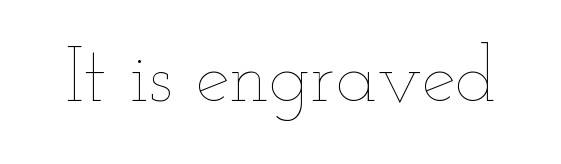
Q: Is the text bold? A: No.
Q: Is the text italic (slanted)? A: No, it is upright.
Q: Is the text underlined? A: No.
Q: Is the spacing between letters normal or unusually wide? A: Normal.
Q: Width (condensed, normal, or wide)? A: Wide.
Q: Stroke contrast? A: Low.
Q: x-height? A: Small.
Q: Monospaced? A: No.
